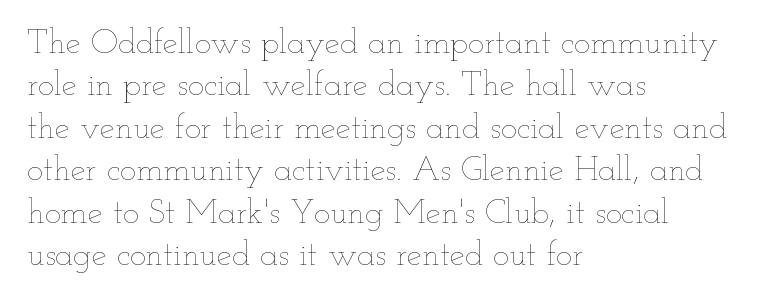
{"italic": "no", "bold": "no", "weight": "thin", "width": "wide", "stroke_contrast": "low", "x_height": "small", "monospaced": "no", "underline": "no", "align": "left", "line_spacing": "normal", "line_spacing_ratio": 1.25, "letter_spacing": "normal", "letter_spacing_em": 0.0, "glyph_px": 34}
